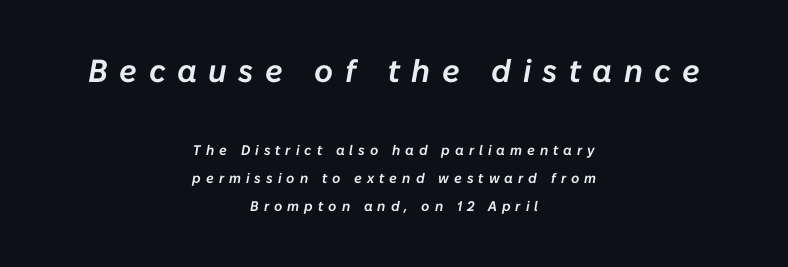
The image shows 32 px text type, italic (leaning right); set centered, loose line spacing (1.99x), unusually wide letter spacing (+0.36 em), not underlined; the first (top) block is 2.29x larger; low stroke contrast and a medium x-height.
